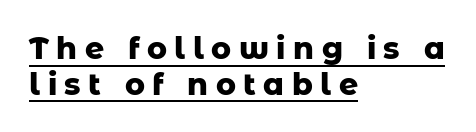
{"serif": "no", "italic": "no", "bold": "yes", "weight": "heavy", "width": "normal", "stroke_contrast": "low", "x_height": "medium", "monospaced": "no", "underline": "yes", "align": "left", "line_spacing_ratio": 1.19, "letter_spacing": "wide", "letter_spacing_em": 0.25, "glyph_px": 30}
